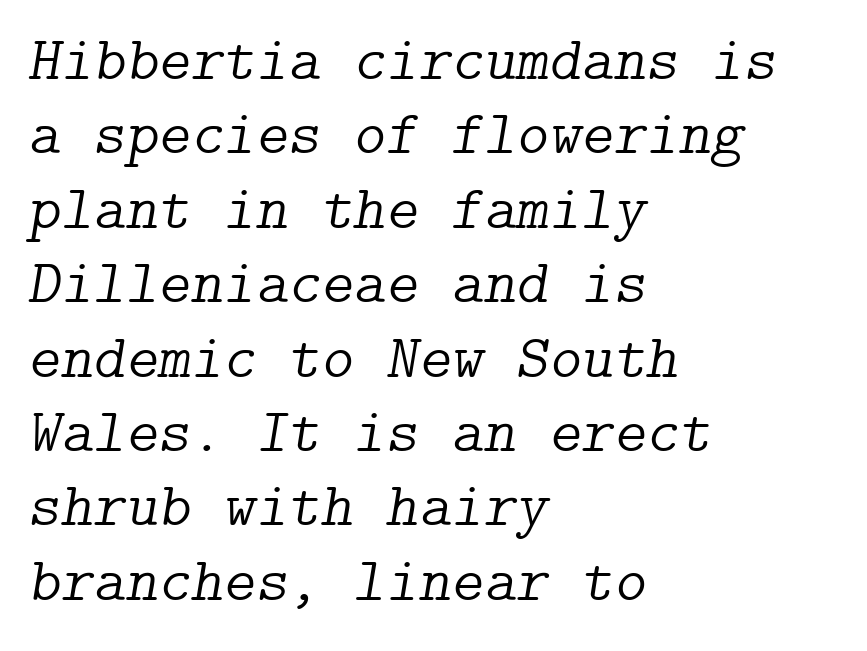
Q: Is the text bold? A: No.
Q: Is the text italic (slanted)? A: Yes, it leans right by about 9 degrees.
Q: Is the typeface a serif or a sans-serif typeface? A: Serif.
Q: Is the text underlined? A: No.
Q: How is the paragraph aligned? A: Left-aligned.
Q: Is the spacing between letters normal or unusually wide? A: Normal.
Q: Width (condensed, normal, or wide)? A: Normal.
Q: Stroke contrast? A: Low.
Q: x-height? A: Medium.
